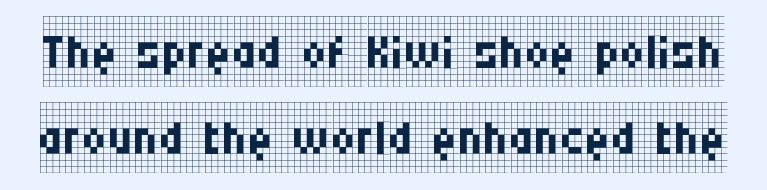
{"serif": "yes", "italic": "no", "bold": "no", "weight": "regular", "width": "condensed", "stroke_contrast": "low", "x_height": "large", "monospaced": "no", "underline": "no", "line_spacing_ratio": 1.23, "letter_spacing": "normal", "letter_spacing_em": 0.0, "glyph_px": 70}
